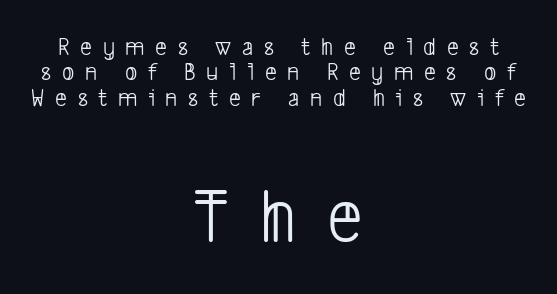
Look at the bottom of the vertical strokes: they stop flat, with no serifs. The face looks like a standard text weight, possibly lighter. Two sizes are in play, and the larger belongs to the second block. This rendering uses center alignment, leaving both contours irregular but symmetric. The passage shown is typed in a proportional face where columns would drift.
